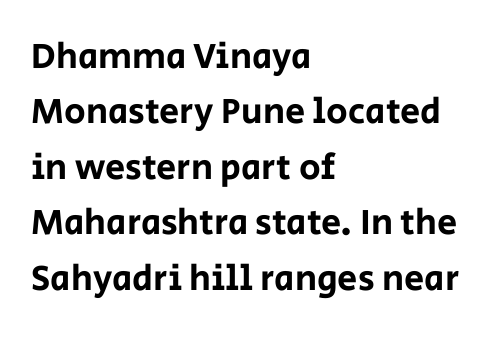
Q: Is the text italic (slanted)? A: No, it is upright.
Q: Is the typeface a serif or a sans-serif typeface? A: Sans-serif.
Q: Is the text underlined? A: No.
Q: How is the paragraph aligned? A: Left-aligned.
Q: Is the spacing between letters normal or unusually wide? A: Normal.
Q: Is the spacing between lines tight, normal or loose? A: Normal.
Q: Width (condensed, normal, or wide)? A: Normal.
Q: Stroke contrast? A: Low.
Q: x-height? A: Large.
Q: Monospaced? A: No.
